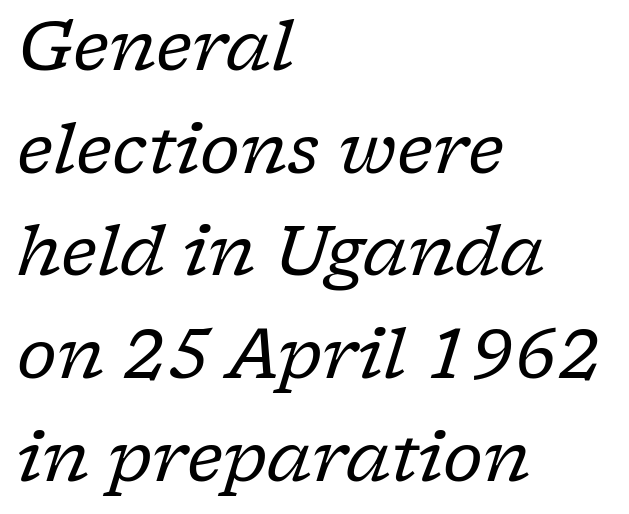
Q: Is the text bold? A: No.
Q: Is the text italic (slanted)? A: Yes, it leans right by about 17 degrees.
Q: Is the typeface a serif or a sans-serif typeface? A: Serif.
Q: Is the text underlined? A: No.
Q: How is the paragraph aligned? A: Left-aligned.
Q: Is the spacing between letters normal or unusually wide? A: Normal.
Q: Is the spacing between lines tight, normal or loose? A: Normal.
Q: Width (condensed, normal, or wide)? A: Normal.
Q: Stroke contrast? A: Low.
Q: x-height? A: Medium.
Q: Monospaced? A: No.
